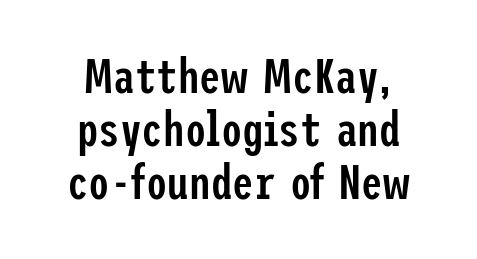
Q: Is the text bold? A: Semi-bold.
Q: Is the text italic (slanted)? A: No, it is upright.
Q: Is the typeface a serif or a sans-serif typeface? A: Sans-serif.
Q: Is the text underlined? A: No.
Q: Is the spacing between letters normal or unusually wide? A: Normal.
Q: Is the spacing between lines tight, normal or loose? A: Tight.
Q: Width (condensed, normal, or wide)? A: Condensed.
Q: Stroke contrast? A: Low.
Q: x-height? A: Medium.
